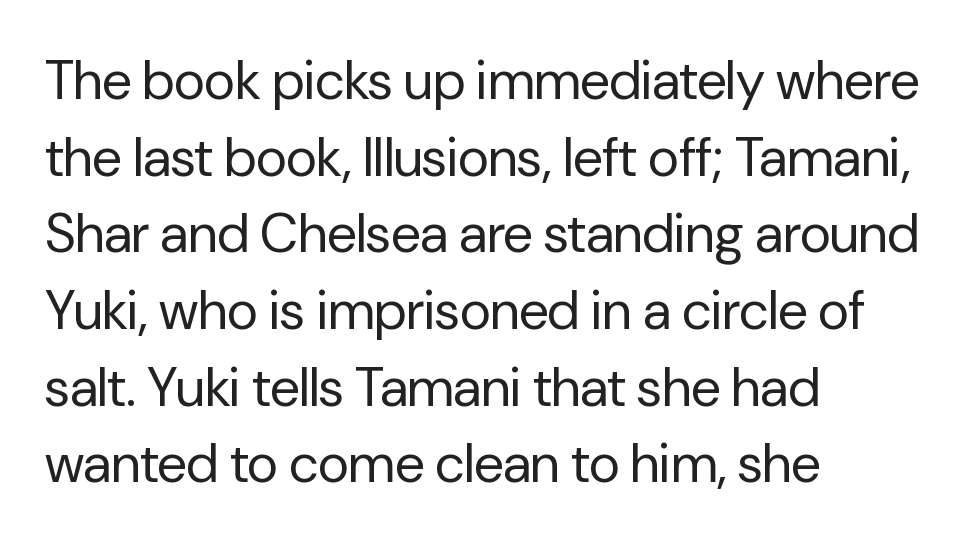
The image shows 54 px regular-weight sans-serif type, upright; set left-aligned, normal line spacing (1.42x), normal letter spacing, not underlined; low stroke contrast and a medium x-height.
